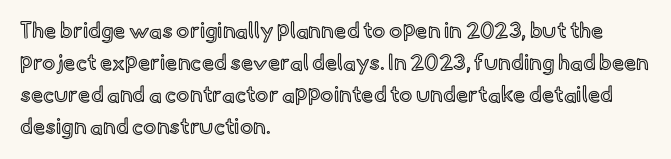
Left-aligned paragraph, ragged on the right. Rendered with straight, roman letterforms. Successive baselines arrive at the customary interval. Descenders are the only things crossing below the line. Is the letter spacing exaggerated? No — it looks like the ordinary default.
